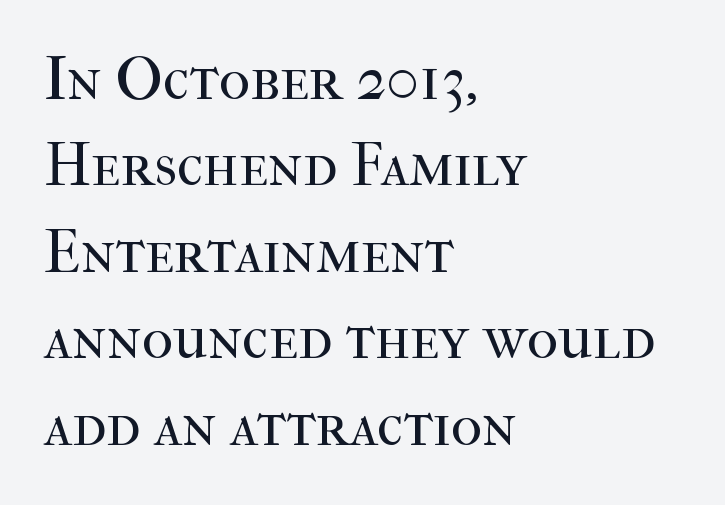
The image shows 60 px regular-weight serif type, upright; set left-aligned, normal line spacing (1.44x), normal letter spacing, not underlined; high stroke contrast and a medium x-height.
